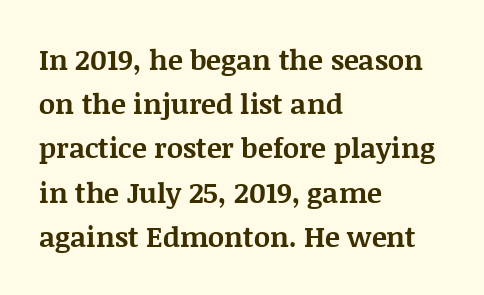
{"serif": "yes", "italic": "no", "bold": "yes", "weight": "bold", "width": "normal", "stroke_contrast": "medium", "x_height": "large", "monospaced": "no", "underline": "no", "align": "left", "line_spacing": "normal", "line_spacing_ratio": 1.58, "letter_spacing": "normal", "letter_spacing_em": 0.0, "glyph_px": 28}
